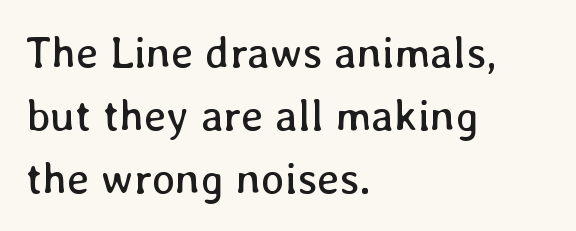
The image shows 44 px regular-weight type, upright; set left-aligned, normal line spacing (1.43x), normal letter spacing, not underlined; low stroke contrast and a medium x-height.
